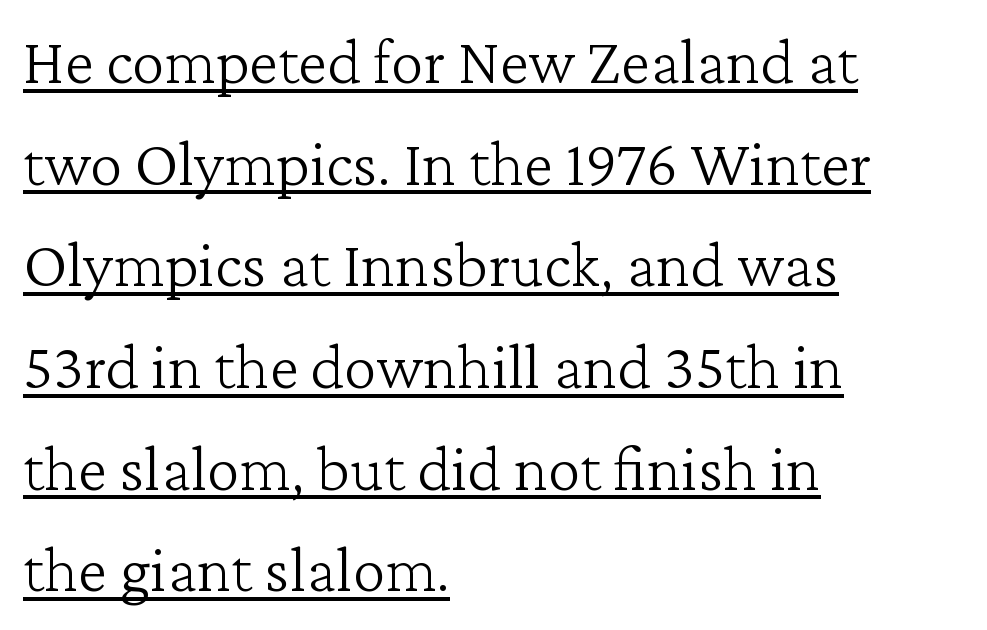
The image shows 66 px light serif type, upright; set left-aligned, normal line spacing (1.54x), normal letter spacing, underlined; low stroke contrast and a medium x-height.
